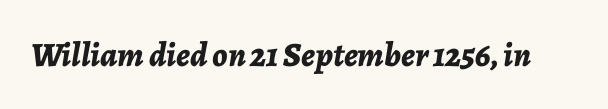
{"italic": "yes", "lean": "right", "slant_degrees": 7, "bold": "yes", "weight": "bold", "width": "normal", "stroke_contrast": "low", "x_height": "medium", "monospaced": "no", "underline": "no", "letter_spacing": "normal", "letter_spacing_em": 0.0, "glyph_px": 34}
